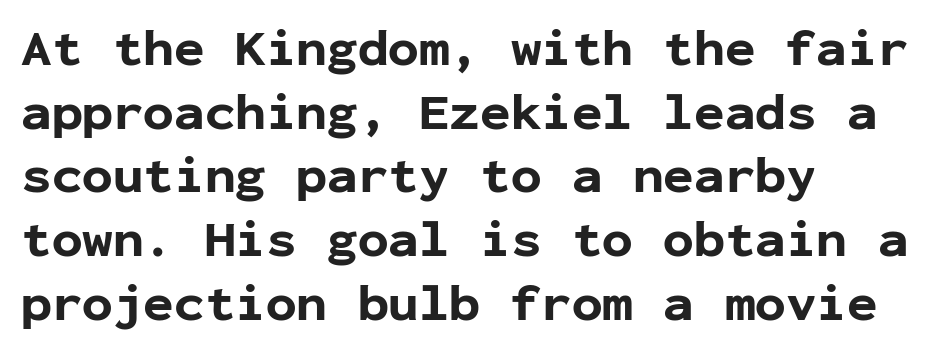
The compositor pushed each line to the left boundary. Italic? Not at all — the glyphs are vertical. Plain, unruled lines of type. Does the leading feel generous? No, just average.
